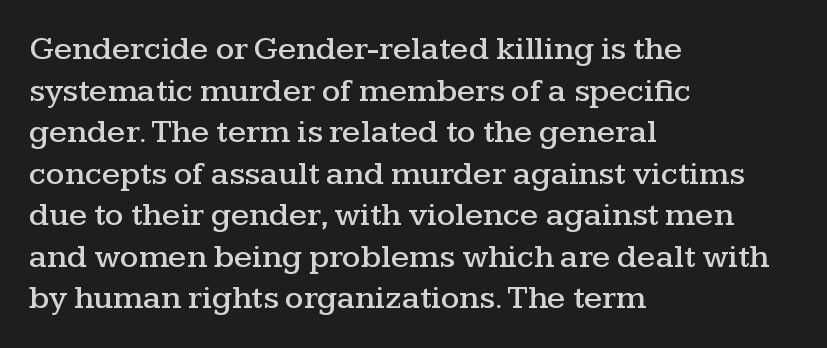
The image shows 33 px wide serif type, upright; set left-aligned, normal line spacing (1.26x), normal letter spacing, not underlined; medium stroke contrast and a medium x-height.
